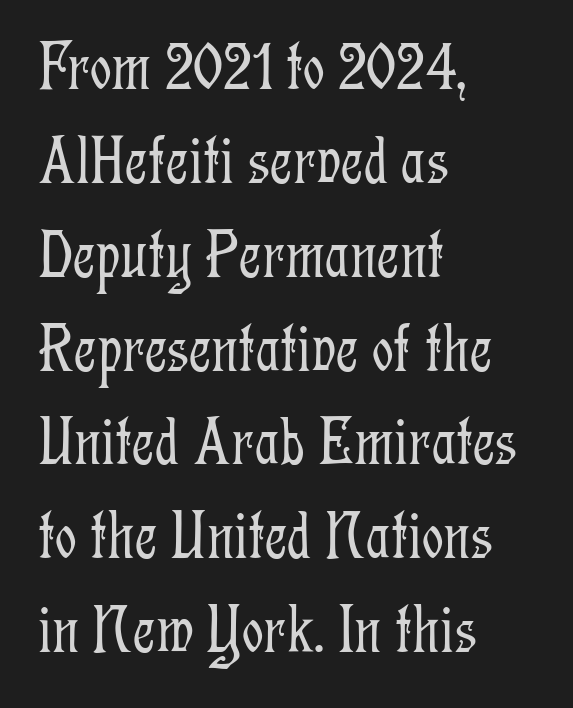
Q: Is the text bold? A: No.
Q: Is the text italic (slanted)? A: No, it is upright.
Q: Is the typeface a serif or a sans-serif typeface? A: Serif.
Q: Is the text underlined? A: No.
Q: How is the paragraph aligned? A: Left-aligned.
Q: Is the spacing between letters normal or unusually wide? A: Normal.
Q: Is the spacing between lines tight, normal or loose? A: Normal.
Q: Width (condensed, normal, or wide)? A: Condensed.
Q: Stroke contrast? A: Low.
Q: x-height? A: Medium.
Q: Monospaced? A: No.
